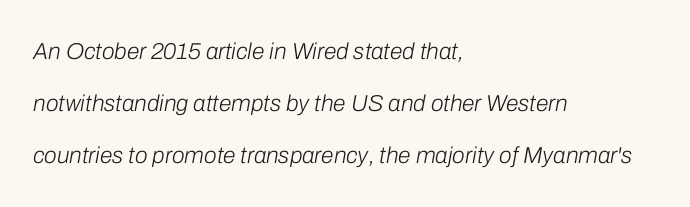
Q: Is the text bold? A: No.
Q: Is the text italic (slanted)? A: Yes, it leans right by about 10 degrees.
Q: Is the text underlined? A: No.
Q: How is the paragraph aligned? A: Left-aligned.
Q: Is the spacing between letters normal or unusually wide? A: Normal.
Q: Is the spacing between lines tight, normal or loose? A: Loose.
